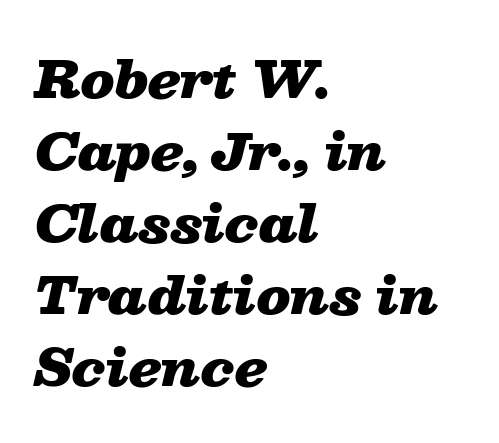
{"italic": "yes", "lean": "right", "slant_degrees": 13, "bold": "yes", "weight": "heavy", "width": "wide", "stroke_contrast": "low", "x_height": "medium", "monospaced": "no", "underline": "no", "align": "left", "line_spacing": "normal", "line_spacing_ratio": 1.44, "letter_spacing": "normal", "letter_spacing_em": 0.0, "glyph_px": 50}
